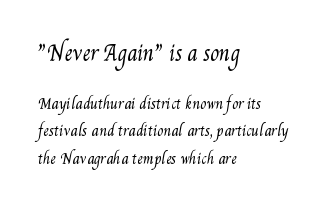
The block of text is sparse from top to bottom, with ample space between rows. Lines of text with bare space underneath. Nothing heavy about these letters — not bold at all. Where is the straight margin? On the left. Tracking here is standard; glyphs follow each other at the usual distance. These two chunks differ in scale, with the top chunk taking the larger measure.
